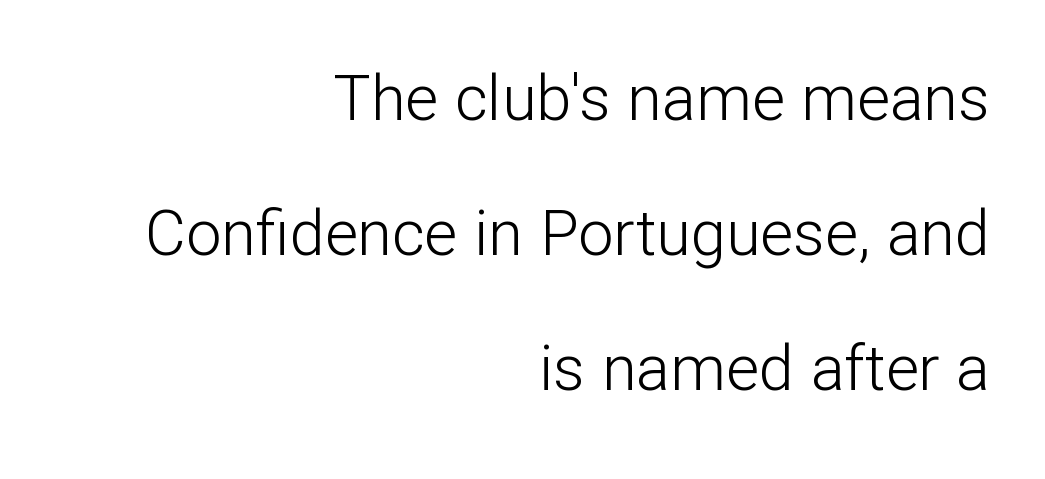
The image shows 63 px light sans-serif type, upright; set right-aligned, loose line spacing (2.14x), normal letter spacing, not underlined; low stroke contrast and a medium x-height.
